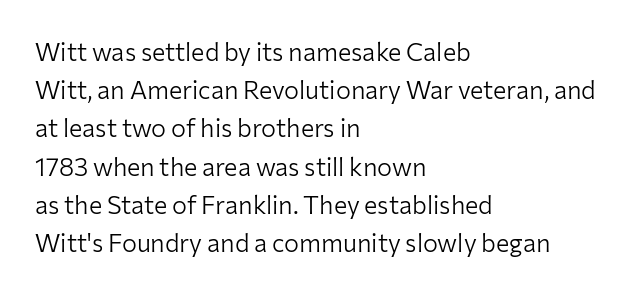
The glyphs are unaccompanied by any horizontal stroke below them. Posture: vertical. These lines keep a tight, regular rhythm from letter to letter. Interline gaps are of average width in this sample. The paragraph shown leans on its left margin.
